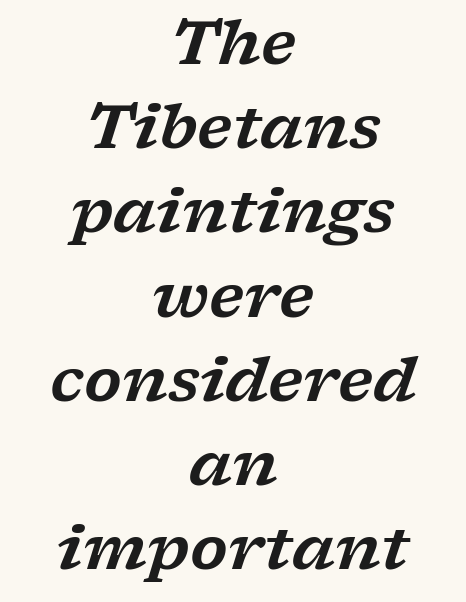
Q: Is the text italic (slanted)? A: Yes, it leans right by about 17 degrees.
Q: Is the typeface a serif or a sans-serif typeface? A: Serif.
Q: Is the text underlined? A: No.
Q: How is the paragraph aligned? A: Centered.
Q: Is the spacing between letters normal or unusually wide? A: Normal.
Q: Is the spacing between lines tight, normal or loose? A: Normal.
Q: Width (condensed, normal, or wide)? A: Wide.
Q: Stroke contrast? A: Low.
Q: x-height? A: Medium.
Q: Monospaced? A: No.
